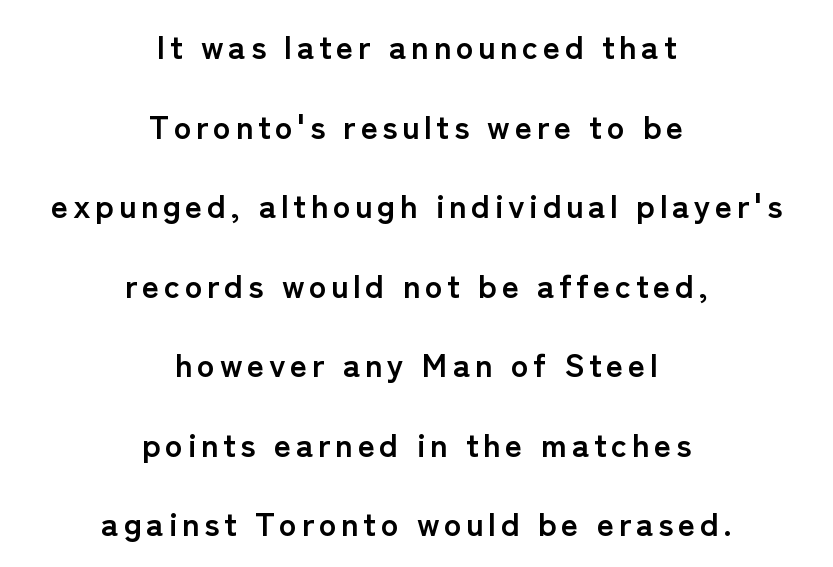
Q: Is the text bold? A: Yes.
Q: Is the text italic (slanted)? A: No, it is upright.
Q: Is the typeface a serif or a sans-serif typeface? A: Sans-serif.
Q: Is the text underlined? A: No.
Q: How is the paragraph aligned? A: Centered.
Q: Is the spacing between lines tight, normal or loose? A: Loose.
Q: Width (condensed, normal, or wide)? A: Normal.
Q: Stroke contrast? A: Low.
Q: x-height? A: Medium.
Q: Monospaced? A: No.
